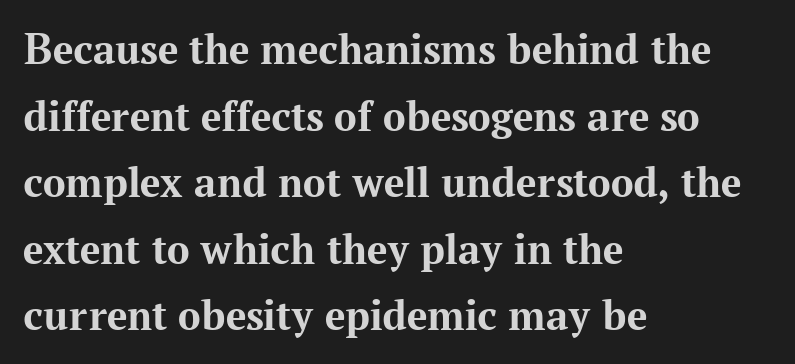
Does extra space separate the letters? No, they use regular spacing. These words are printed bold, with thick strokes throughout. In terms of posture, this sample is upright. Every row of glyphs begins at an identical x-position on the left.
